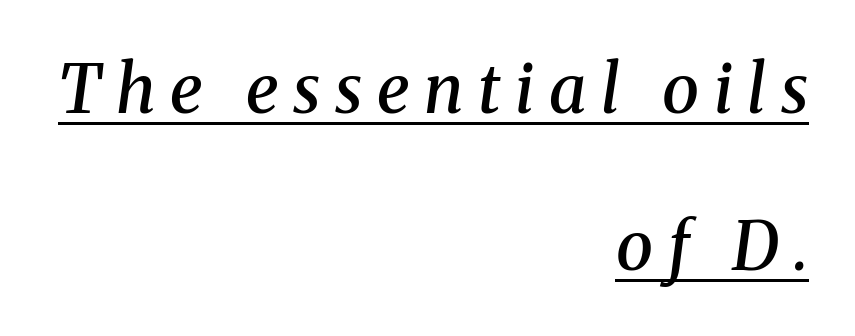
{"serif": "yes", "italic": "yes", "lean": "right", "slant_degrees": 8, "bold": "semi", "weight": "semibold", "width": "normal", "stroke_contrast": "medium", "x_height": "medium", "monospaced": "no", "underline": "yes", "align": "right", "line_spacing": "loose", "line_spacing_ratio": 2.34, "letter_spacing": "wide", "letter_spacing_em": 0.22, "glyph_px": 67}
